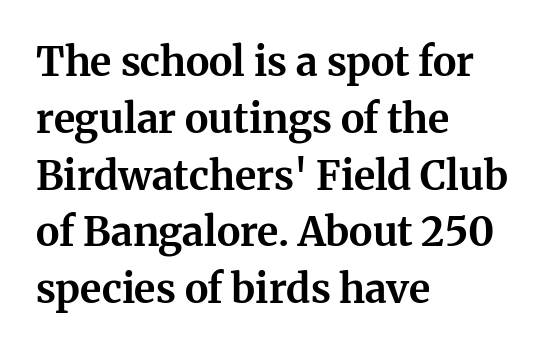
Q: Is the text bold? A: Yes.
Q: Is the text italic (slanted)? A: No, it is upright.
Q: Is the typeface a serif or a sans-serif typeface? A: Serif.
Q: Is the text underlined? A: No.
Q: How is the paragraph aligned? A: Left-aligned.
Q: Is the spacing between letters normal or unusually wide? A: Normal.
Q: Is the spacing between lines tight, normal or loose? A: Normal.
Q: Width (condensed, normal, or wide)? A: Normal.
Q: Stroke contrast? A: Medium.
Q: x-height? A: Medium.
Q: Monospaced? A: No.
